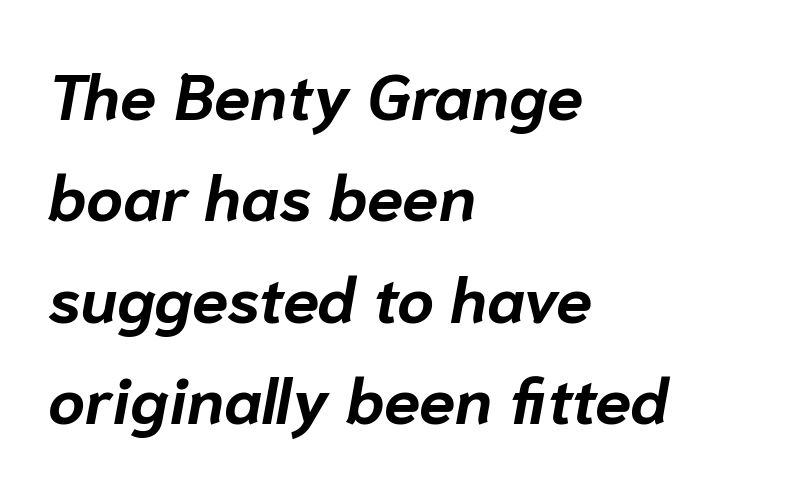
{"italic": "yes", "lean": "right", "slant_degrees": 10, "bold": "yes", "weight": "bold", "width": "normal", "stroke_contrast": "low", "x_height": "medium", "monospaced": "no", "underline": "no", "align": "left", "line_spacing": "normal", "line_spacing_ratio": 1.56, "letter_spacing": "normal", "letter_spacing_em": 0.0, "glyph_px": 65}
